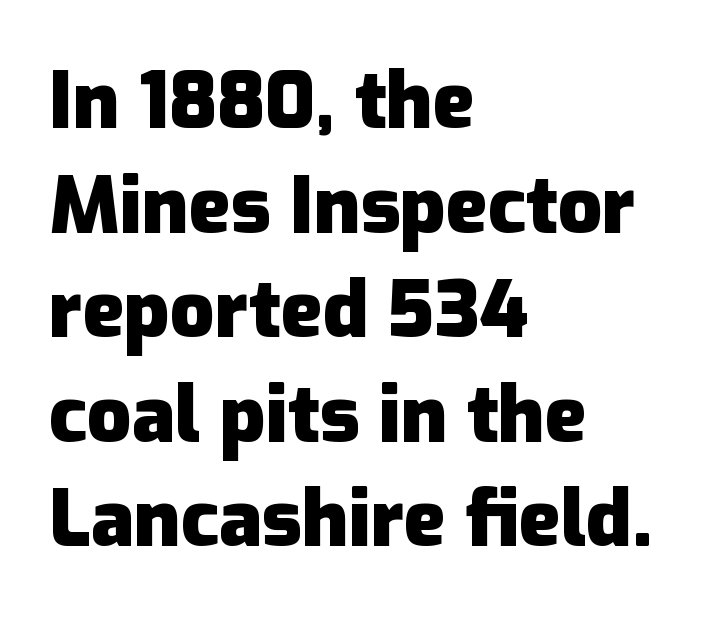
Q: Is the text bold? A: Yes.
Q: Is the text italic (slanted)? A: No, it is upright.
Q: Is the typeface a serif or a sans-serif typeface? A: Sans-serif.
Q: Is the text underlined? A: No.
Q: How is the paragraph aligned? A: Left-aligned.
Q: Is the spacing between letters normal or unusually wide? A: Normal.
Q: Is the spacing between lines tight, normal or loose? A: Normal.
Q: Width (condensed, normal, or wide)? A: Normal.
Q: Stroke contrast? A: Low.
Q: x-height? A: Medium.
Q: Monospaced? A: No.
